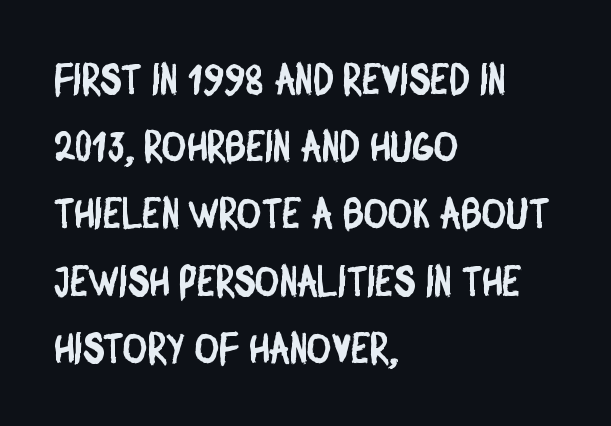
The image shows 42 px condensed sans-serif type; set left-aligned, normal line spacing (1.6x), normal letter spacing, not underlined; low stroke contrast and a large x-height.
